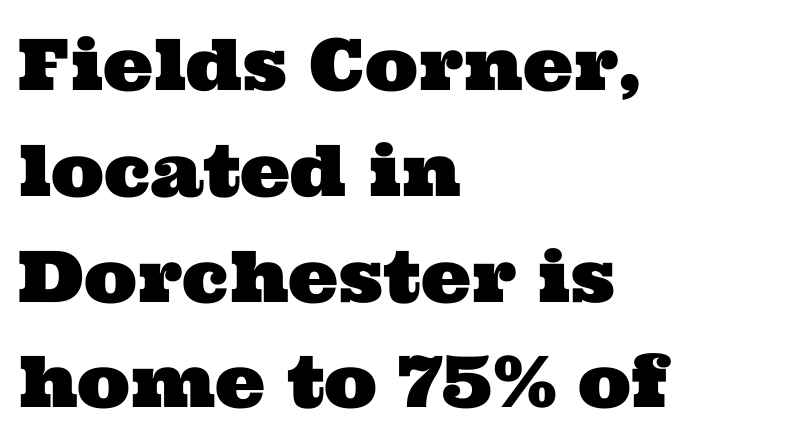
{"serif": "yes", "width": "wide", "stroke_contrast": "medium", "x_height": "medium", "monospaced": "no", "underline": "no", "align": "left", "line_spacing": "normal", "line_spacing_ratio": 1.49, "letter_spacing": "normal", "letter_spacing_em": 0.0, "glyph_px": 71}
